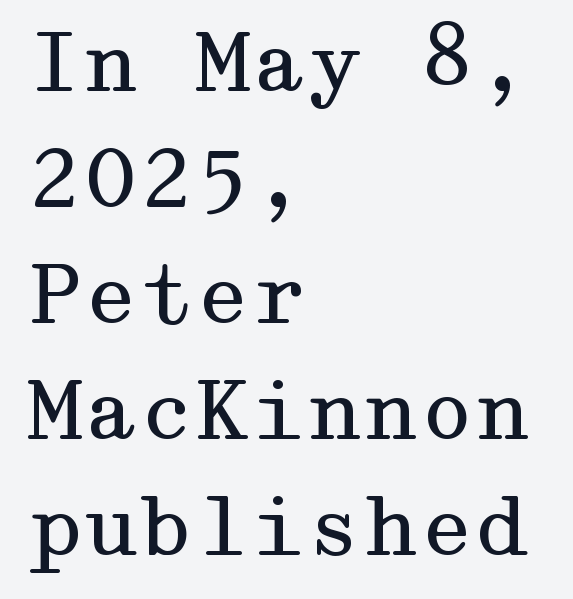
Letterform terminals end in serifs throughout the passage. Heaviness? Minimal to ordinary, like unemphasized prose. The specimen omits any rule beneath the text block's lines. The tracking reads as untouched default to a designer's eye. Leftover space on each line is placed entirely after the last word. In terms of leading, this rendering sits right in the middle.
